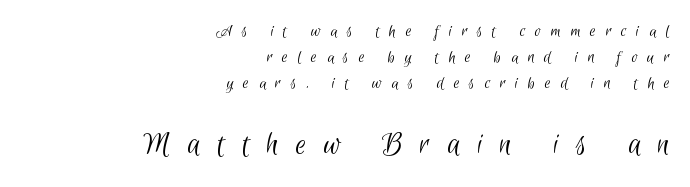
Q: Is the text bold? A: No.
Q: Is the typeface a serif or a sans-serif typeface? A: Sans-serif.
Q: Is the text underlined? A: No.
Q: How is the paragraph aligned? A: Right-aligned.
Q: Is the spacing between letters normal or unusually wide? A: Unusually wide.
Q: Is the spacing between lines tight, normal or loose? A: Normal.
Q: Which block of text is set in a larger size, the first (top) or the second (bottom)? A: The second (bottom) one.
Q: Width (condensed, normal, or wide)? A: Condensed.
Q: Stroke contrast? A: Low.
Q: x-height? A: Small.
Q: Monospaced? A: No.
